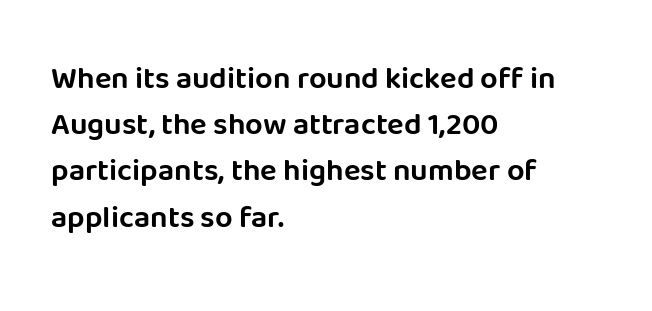
Q: Is the text italic (slanted)? A: No, it is upright.
Q: Is the typeface a serif or a sans-serif typeface? A: Sans-serif.
Q: Is the text underlined? A: No.
Q: How is the paragraph aligned? A: Left-aligned.
Q: Is the spacing between letters normal or unusually wide? A: Normal.
Q: Is the spacing between lines tight, normal or loose? A: Normal.
Q: Width (condensed, normal, or wide)? A: Normal.
Q: Stroke contrast? A: Low.
Q: x-height? A: Large.
Q: Monospaced? A: No.
